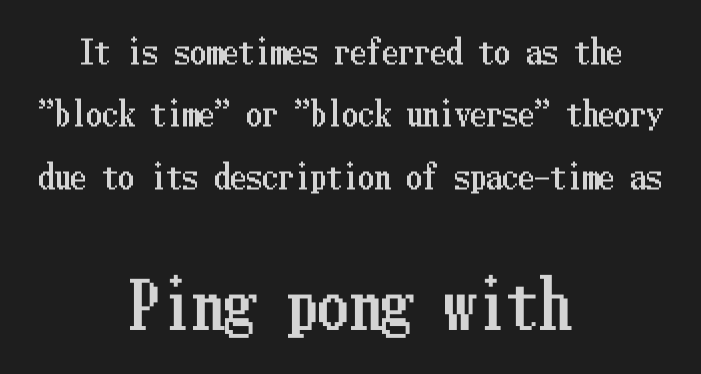
The image shows 63 px condensed type, upright; set centered, loose line spacing (1.95x), normal letter spacing, not underlined; the second (bottom) block is 1.97x larger; low stroke contrast and a medium x-height.
